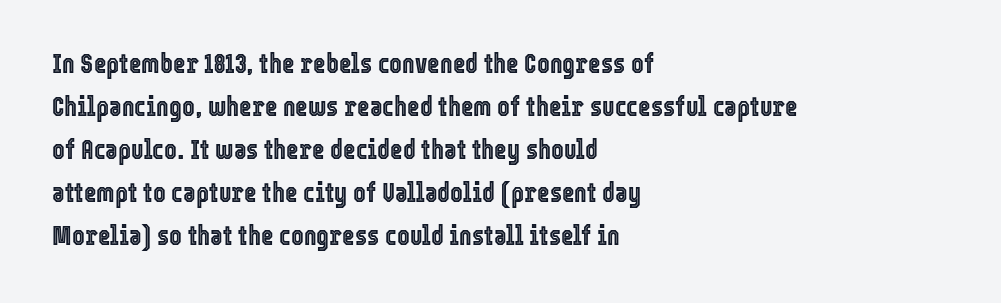
The image shows 27 px text type, upright; set left-aligned, normal line spacing (1.59x), normal letter spacing, not underlined.
